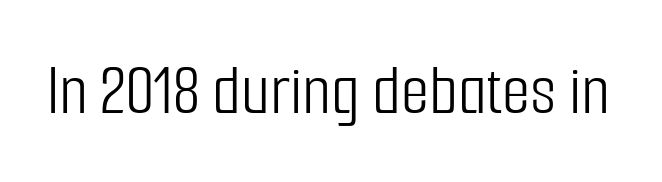
Q: Is the text bold? A: No.
Q: Is the text italic (slanted)? A: No, it is upright.
Q: Is the typeface a serif or a sans-serif typeface? A: Sans-serif.
Q: Is the text underlined? A: No.
Q: Is the spacing between letters normal or unusually wide? A: Normal.
Q: Width (condensed, normal, or wide)? A: Condensed.
Q: Stroke contrast? A: Low.
Q: x-height? A: Medium.
Q: Monospaced? A: No.
